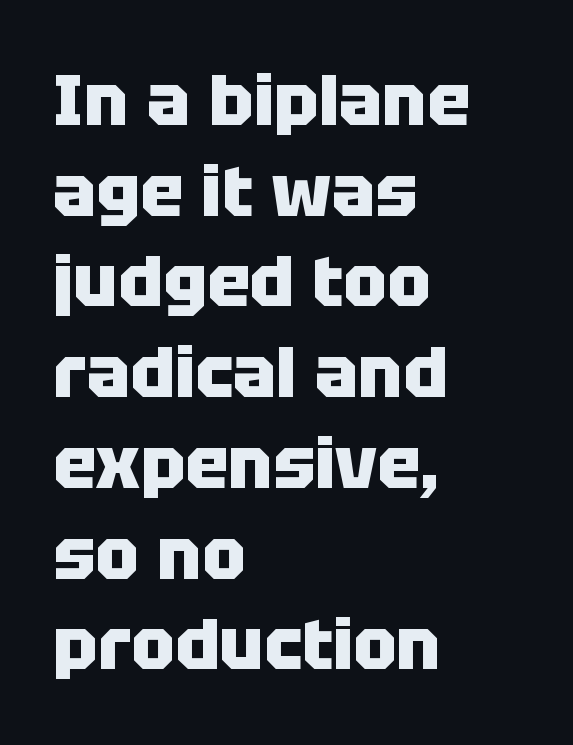
{"serif": "no", "italic": "no", "bold": "yes", "weight": "heavy", "width": "normal", "stroke_contrast": "low", "x_height": "large", "monospaced": "no", "underline": "no", "align": "left", "line_spacing": "normal", "line_spacing_ratio": 1.26, "letter_spacing": "normal", "letter_spacing_em": 0.0, "glyph_px": 72}
